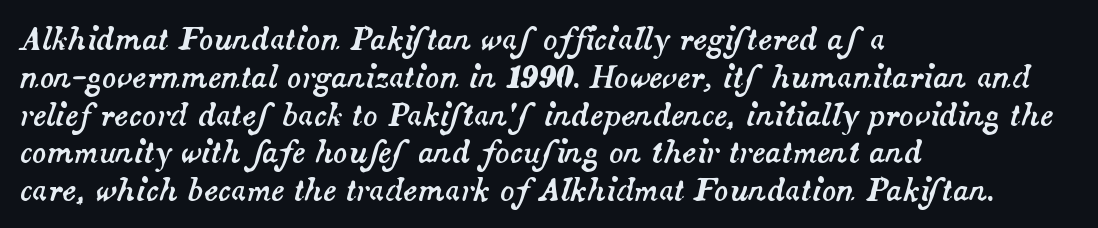
{"italic": "yes", "lean": "right", "slant_degrees": 14, "width": "normal", "stroke_contrast": "medium", "x_height": "small", "monospaced": "no", "underline": "no", "align": "left", "line_spacing": "normal", "line_spacing_ratio": 1.26, "letter_spacing": "normal", "letter_spacing_em": 0.0, "glyph_px": 30}
